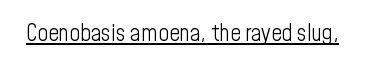
{"italic": "no", "bold": "no", "underline": "yes", "letter_spacing": "normal", "letter_spacing_em": 0.0, "glyph_px": 23}
